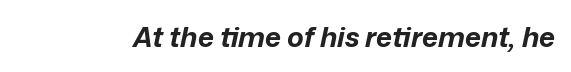
Words appear dense and cohesive because spacing is normal. The font is running at its bold setting. The font's italic variant was chosen for this text. Unmarked baselines from the first word to the last. The letters advance in unequal steps, a hallmark of proportional type.
